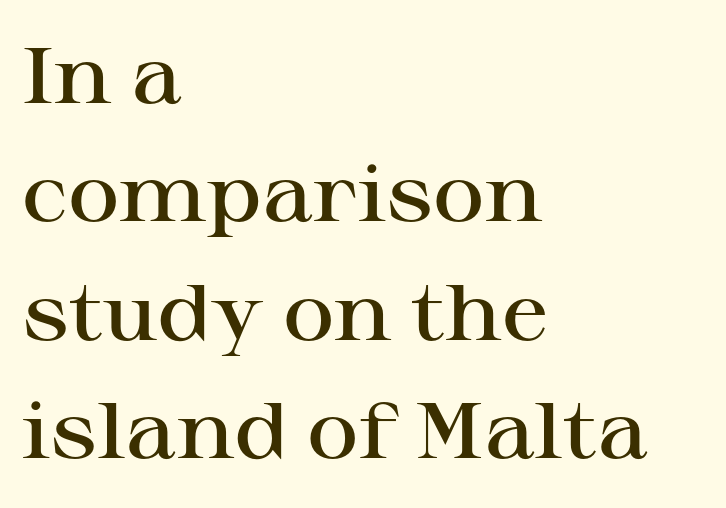
{"serif": "yes", "italic": "no", "bold": "semi", "weight": "semibold", "width": "wide", "stroke_contrast": "high", "x_height": "medium", "monospaced": "no", "underline": "no", "align": "left", "line_spacing": "normal", "line_spacing_ratio": 1.5, "letter_spacing": "normal", "letter_spacing_em": 0.0, "glyph_px": 79}
